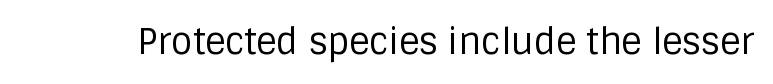
Stems here are at most as thick as an everyday book face. Glance below the letters and you will spot only blank space. Each letter's strokes conclude bluntly, with no projecting serifs. The passage shown is typed in a proportional face where columns would drift. Is there any slant? The stems are plumb.
